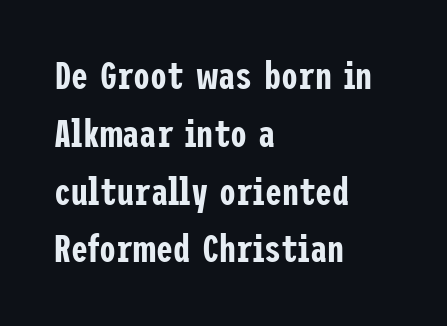
The image shows 38 px condensed sans-serif type, upright; set left-aligned, normal line spacing (1.52x), normal letter spacing, not underlined; low stroke contrast and a medium x-height.
